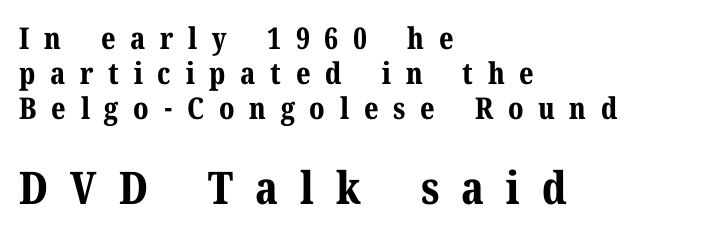
The image shows 45 px bold serif type, upright; set left-aligned, line spacing 1.16x, unusually wide letter spacing (+0.49 em), not underlined; the second (bottom) block is 1.5x larger; medium stroke contrast and a medium x-height.
